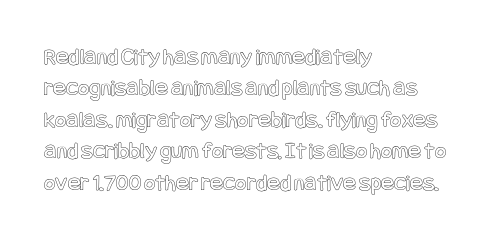
The image shows 24 px text type, upright; set left-aligned, normal line spacing (1.31x), normal letter spacing, not underlined.
